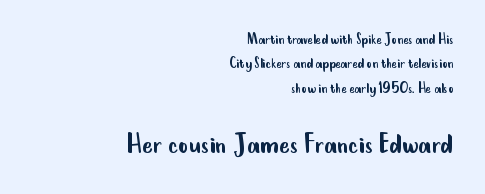
The lines in this sample share a right terminus and differ only in where they begin. Which chunk is bigger? The second one — the bottom block dwarfs the top. The type is set solid horizontally, with unmodified tracking. The characters display no serif detailing; their extremities are plain. Leading matches the norm, producing a regular column. Is this a fixed-width face? No — the glyphs have proportional, varying widths.
